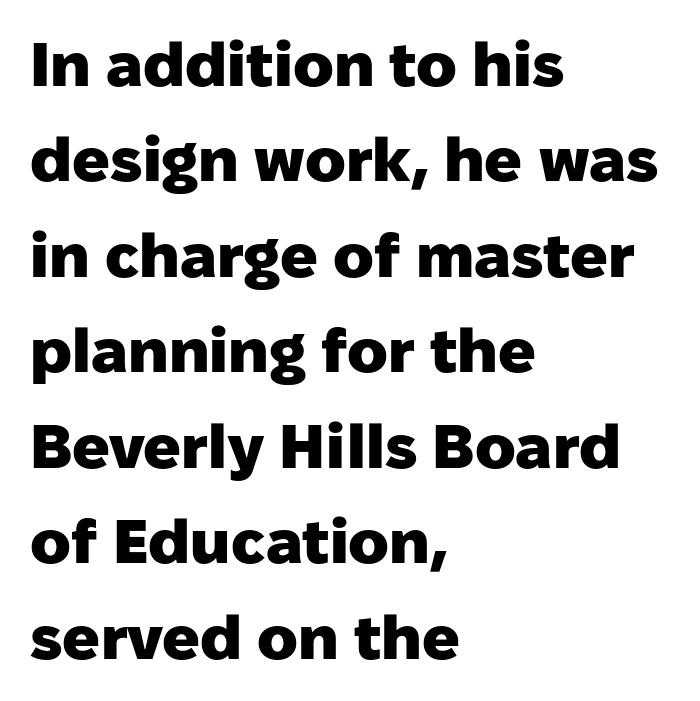
Every character sits straight up, as roman type does. Examine the stroke ends and you'll find no serifs. This is heavy type, rendered in bold. The space between consecutive lines is moderate. The face used here is proportionally spaced, like ordinary book or web type.
